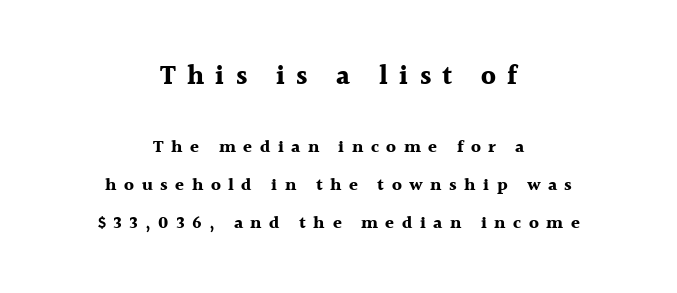
Q: Is the text bold? A: Yes.
Q: Is the text italic (slanted)? A: No, it is upright.
Q: Is the text underlined? A: No.
Q: How is the paragraph aligned? A: Centered.
Q: Is the spacing between letters normal or unusually wide? A: Unusually wide.
Q: Is the spacing between lines tight, normal or loose? A: Loose.
Q: Which block of text is set in a larger size, the first (top) or the second (bottom)? A: The first (top) one.
